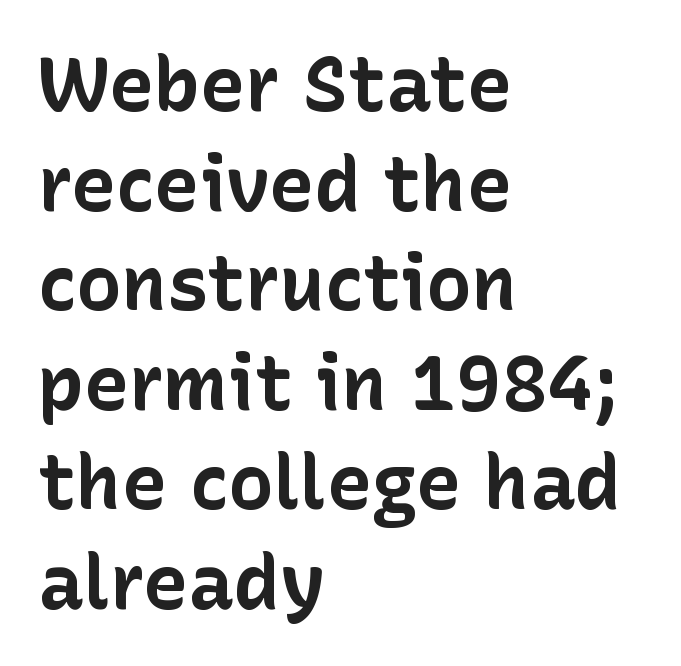
Q: Is the text bold? A: Yes.
Q: Is the text italic (slanted)? A: No, it is upright.
Q: Is the typeface a serif or a sans-serif typeface? A: Sans-serif.
Q: Is the text underlined? A: No.
Q: How is the paragraph aligned? A: Left-aligned.
Q: Is the spacing between letters normal or unusually wide? A: Normal.
Q: Is the spacing between lines tight, normal or loose? A: Normal.
Q: Width (condensed, normal, or wide)? A: Normal.
Q: Stroke contrast? A: Low.
Q: x-height? A: Medium.
Q: Monospaced? A: No.
